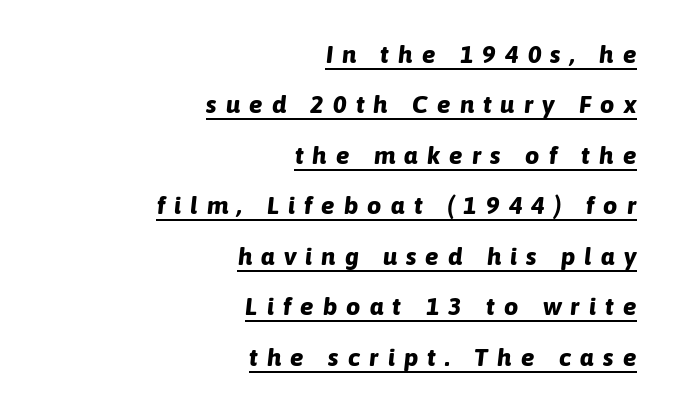
{"italic": "yes", "lean": "right", "slant_degrees": 6, "bold": "yes", "underline": "yes", "align": "right", "line_spacing": "loose", "line_spacing_ratio": 2.02, "letter_spacing": "wide", "letter_spacing_em": 0.37, "glyph_px": 25}
